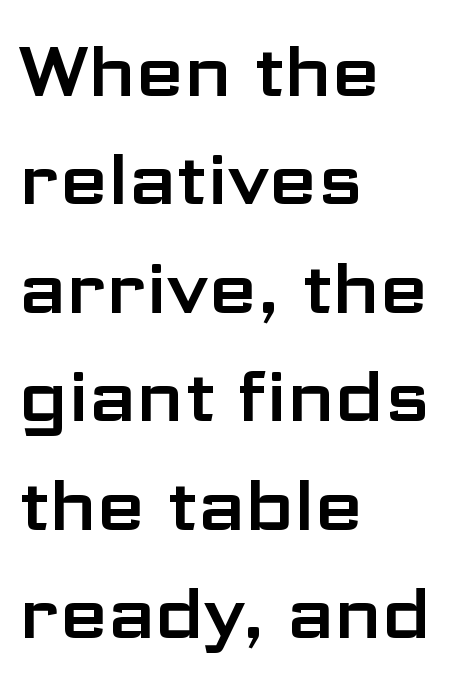
Looks like regular typesetting: each glyph gets only the width it needs. There is no visible air inserted between adjacent glyphs. Quick note: underline off. The characters display no serif detailing; their extremities are plain.
